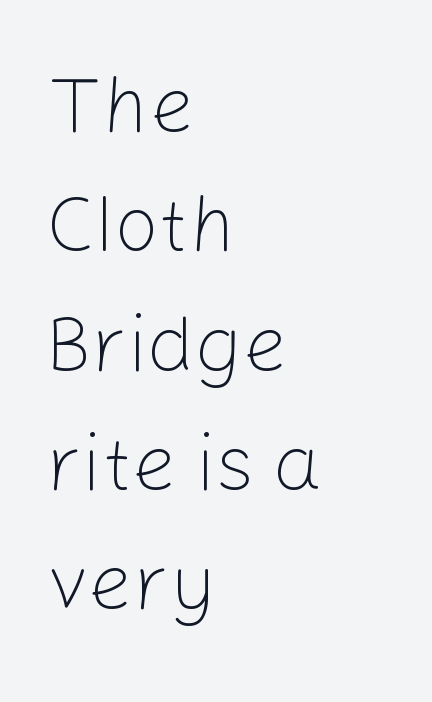
The image shows 79 px light sans-serif type, upright; set left-aligned, normal line spacing (1.51x), normal letter spacing, not underlined; low stroke contrast and a medium x-height.
